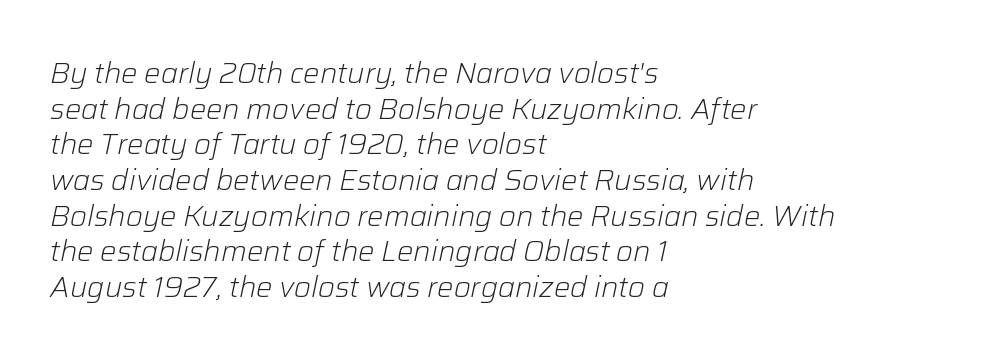
Do the characters align in a grid? No, the font is proportional. Stroke mass is kept to a normal reading level or below. You can tell it's italic because the verticals aren't actually vertical. The string is rendered with underlining switched off.
